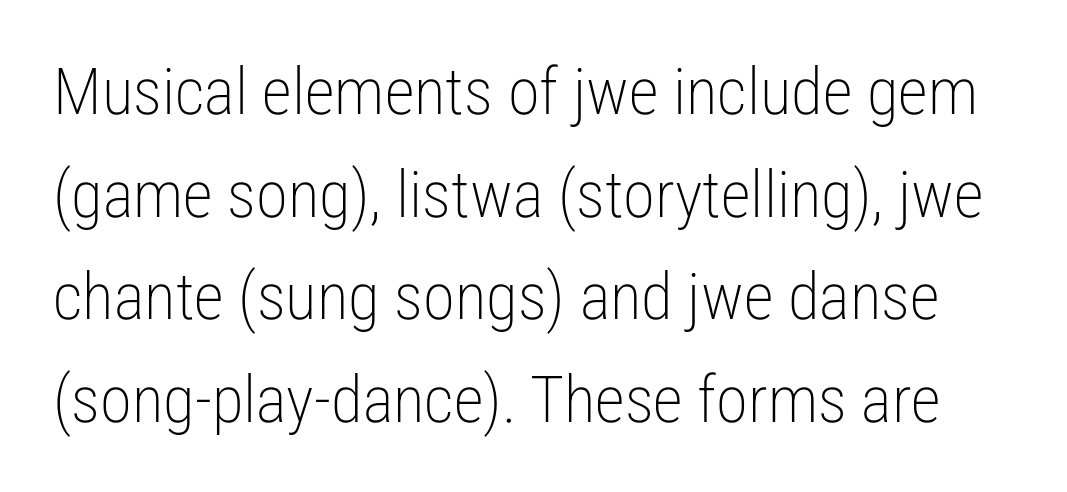
The image shows 65 px light, condensed sans-serif type, upright; set normal line spacing (1.58x), normal letter spacing, not underlined; low stroke contrast and a medium x-height.
